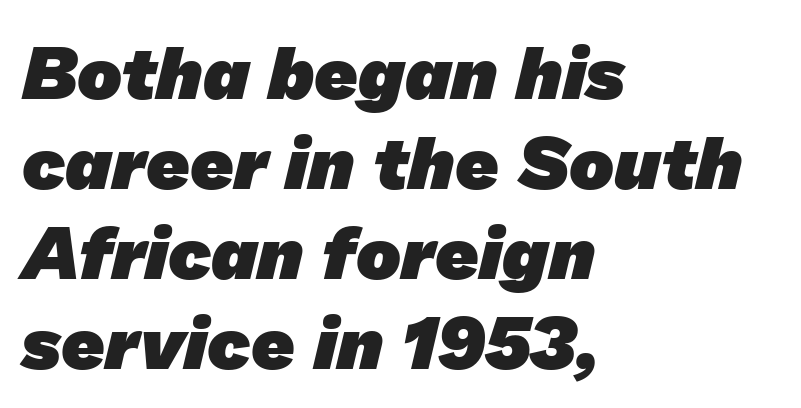
Q: Is the text bold? A: Yes.
Q: Is the typeface a serif or a sans-serif typeface? A: Sans-serif.
Q: Is the text underlined? A: No.
Q: How is the paragraph aligned? A: Left-aligned.
Q: Is the spacing between letters normal or unusually wide? A: Normal.
Q: Width (condensed, normal, or wide)? A: Normal.
Q: Stroke contrast? A: Low.
Q: x-height? A: Medium.
Q: Monospaced? A: No.
